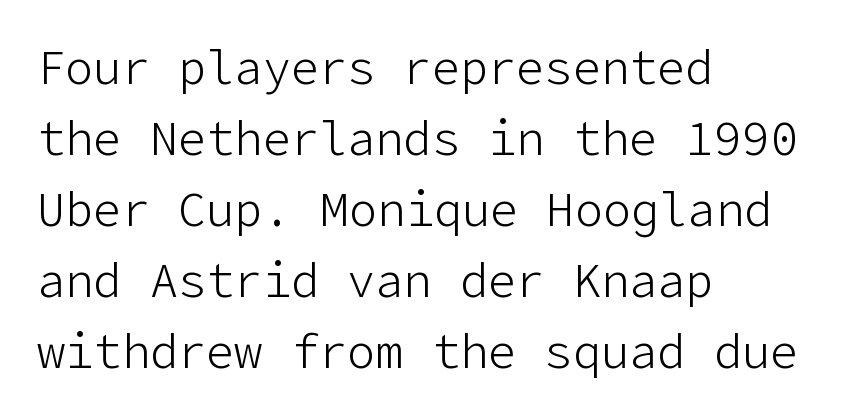
Q: Is the text bold? A: No.
Q: Is the text italic (slanted)? A: No, it is upright.
Q: Is the typeface a serif or a sans-serif typeface? A: Sans-serif.
Q: Is the text underlined? A: No.
Q: How is the paragraph aligned? A: Left-aligned.
Q: Is the spacing between letters normal or unusually wide? A: Normal.
Q: Is the spacing between lines tight, normal or loose? A: Normal.
Q: Width (condensed, normal, or wide)? A: Normal.
Q: Stroke contrast? A: Low.
Q: x-height? A: Medium.
